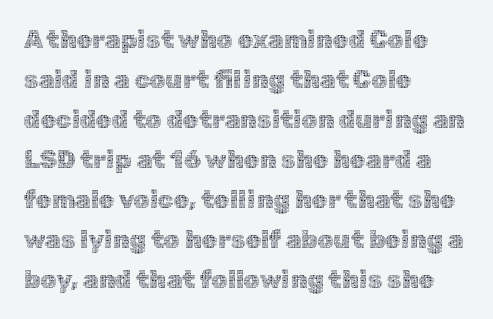
The image shows 25 px text type, upright; set left-aligned, normal line spacing (1.6x), normal letter spacing, not underlined.
